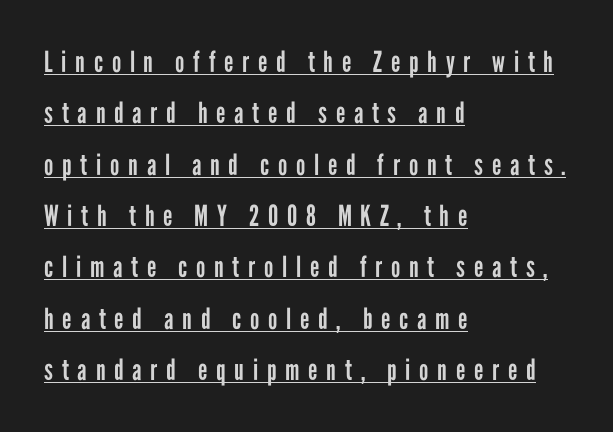
Think of a printed novel: that variable character pitch is what you see here. Notice how a bar underscores the lettering throughout. Line beginnings align vertically; line endings do not. Weight: regular or lighter. The characters display no serif detailing; their extremities are plain.
